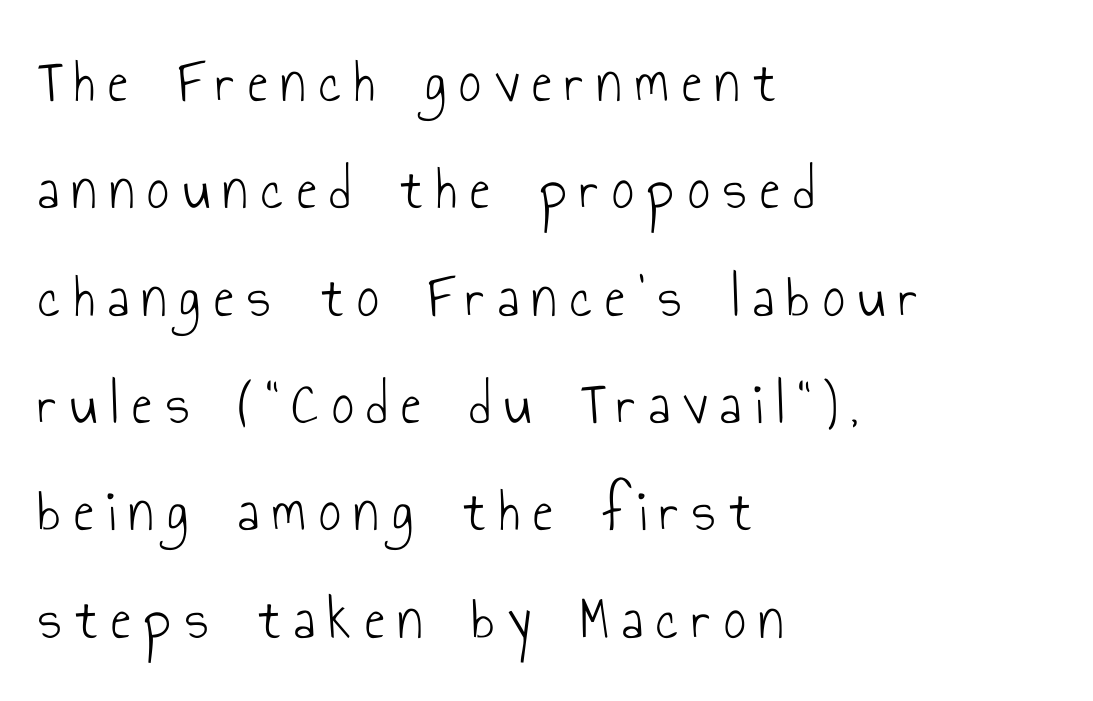
Q: Is the text bold? A: No.
Q: Is the text italic (slanted)? A: No, it is upright.
Q: Is the typeface a serif or a sans-serif typeface? A: Sans-serif.
Q: Is the text underlined? A: No.
Q: How is the paragraph aligned? A: Left-aligned.
Q: Is the spacing between letters normal or unusually wide? A: Unusually wide.
Q: Width (condensed, normal, or wide)? A: Condensed.
Q: Stroke contrast? A: Low.
Q: x-height? A: Small.
Q: Monospaced? A: No.
